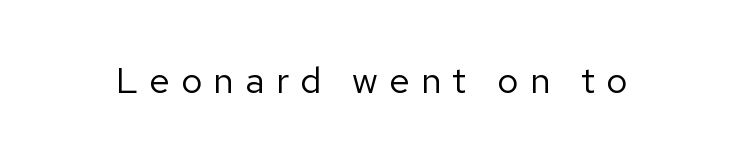
{"serif": "no", "italic": "no", "bold": "no", "weight": "regular", "width": "normal", "stroke_contrast": "low", "x_height": "medium", "monospaced": "no", "underline": "no", "letter_spacing": "wide", "letter_spacing_em": 0.3, "glyph_px": 37}
